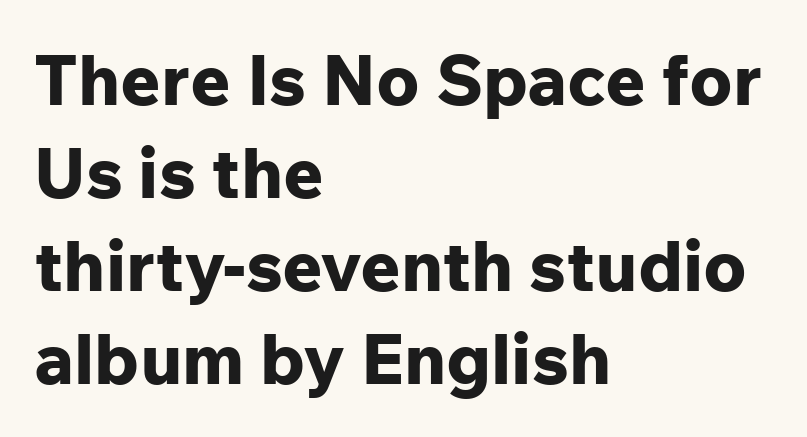
Q: Is the text bold? A: Yes.
Q: Is the text italic (slanted)? A: No, it is upright.
Q: Is the typeface a serif or a sans-serif typeface? A: Sans-serif.
Q: Is the text underlined? A: No.
Q: How is the paragraph aligned? A: Left-aligned.
Q: Is the spacing between letters normal or unusually wide? A: Normal.
Q: Is the spacing between lines tight, normal or loose? A: Normal.
Q: Width (condensed, normal, or wide)? A: Normal.
Q: Stroke contrast? A: Low.
Q: x-height? A: Medium.
Q: Monospaced? A: No.
